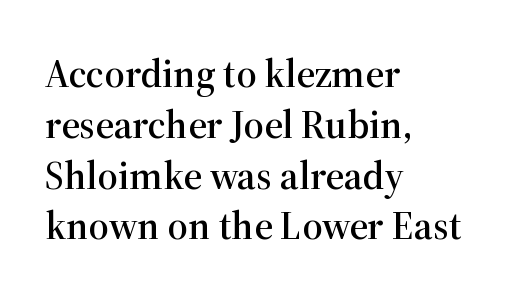
The type is set solid horizontally, with unmodified tracking. This sample uses a serif face. Vertical strokes here are truly vertical. The letters advance in unequal steps, a hallmark of proportional type.
